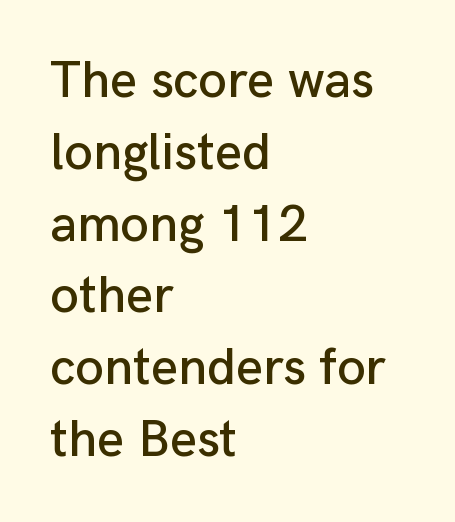
The image shows 52 px sans-serif type, upright; set left-aligned, normal line spacing (1.38x), normal letter spacing, not underlined; low stroke contrast and a medium x-height.
